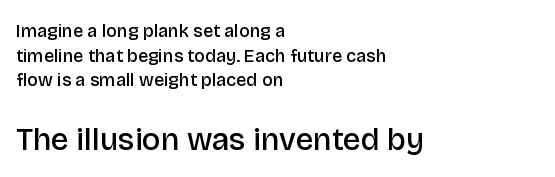
{"serif": "no", "italic": "no", "bold": "semi", "weight": "semibold", "width": "normal", "stroke_contrast": "low", "x_height": "large", "monospaced": "no", "underline": "no", "align": "left", "line_spacing": "normal", "line_spacing_ratio": 1.37, "letter_spacing": "normal", "letter_spacing_em": 0.0, "larger_block": "second", "size_ratio": 1.72, "glyph_px": 31}
